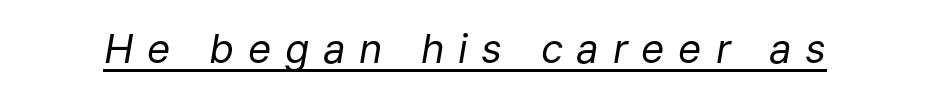
Q: Is the text bold? A: No.
Q: Is the text italic (slanted)? A: Yes, it leans right by about 9 degrees.
Q: Is the text underlined? A: Yes.
Q: Is the spacing between letters normal or unusually wide? A: Unusually wide.
Q: Width (condensed, normal, or wide)? A: Normal.
Q: Stroke contrast? A: Low.
Q: x-height? A: Medium.
Q: Monospaced? A: No.
